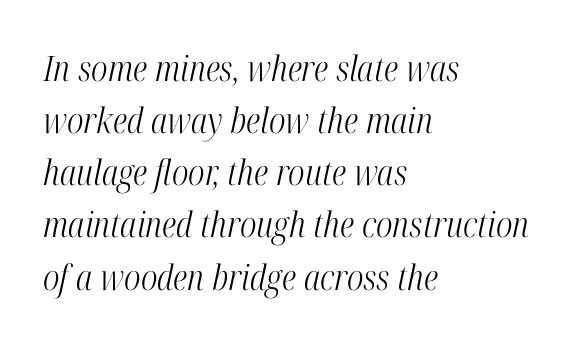
{"serif": "yes", "italic": "yes", "lean": "right", "slant_degrees": 12, "bold": "no", "weight": "light", "width": "condensed", "stroke_contrast": "high", "x_height": "medium", "monospaced": "no", "underline": "no", "align": "left", "line_spacing": "normal", "line_spacing_ratio": 1.49, "letter_spacing": "normal", "letter_spacing_em": 0.0, "glyph_px": 35}
